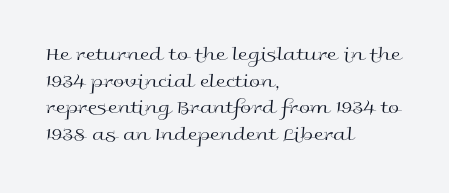
Q: Is the text bold? A: No.
Q: Is the text italic (slanted)? A: No, it is upright.
Q: Is the text underlined? A: No.
Q: How is the paragraph aligned? A: Left-aligned.
Q: Is the spacing between letters normal or unusually wide? A: Normal.
Q: Is the spacing between lines tight, normal or loose? A: Normal.
